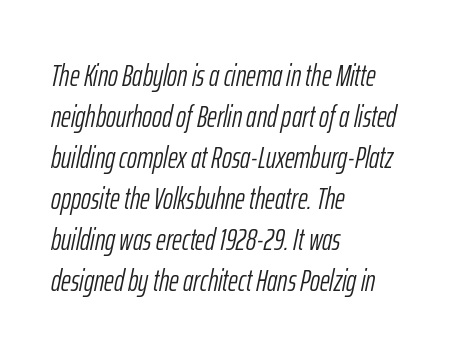
The zone under the glyphs is completely vacant. The font is comparable to plain body text, perhaps lighter. The rendering uses a moderate line-height, typical for paragraphs. Where is the straight margin? On the left. Character widths vary here, with narrow letters taking less room than wide ones.
